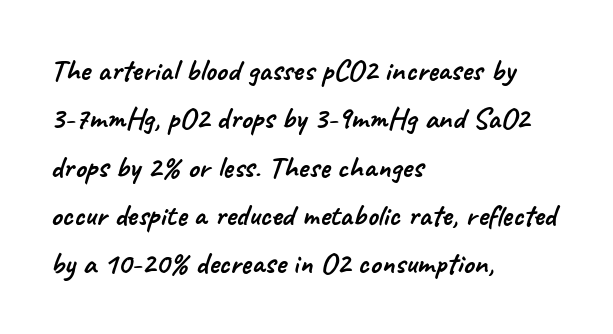
The image shows 31 px sans-serif type; set left-aligned, normal line spacing (1.56x), normal letter spacing, not underlined; low stroke contrast and a small x-height.
